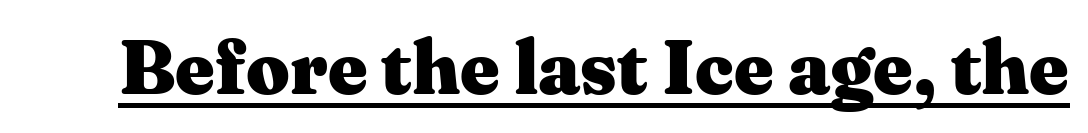
The image shows 76 px heavy, wide serif type, upright; set normal letter spacing, underlined; medium stroke contrast and a medium x-height.
